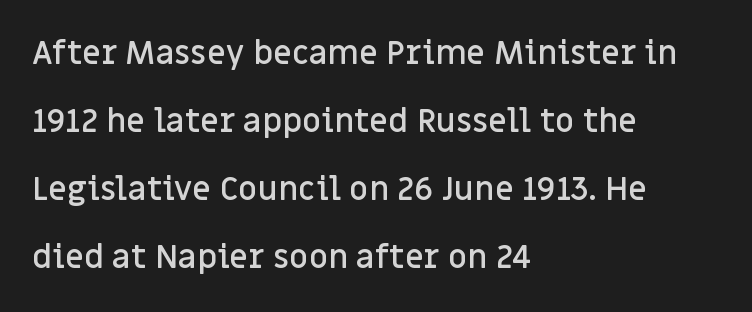
Q: Is the text bold? A: Semi-bold.
Q: Is the text italic (slanted)? A: No, it is upright.
Q: Is the typeface a serif or a sans-serif typeface? A: Sans-serif.
Q: Is the text underlined? A: No.
Q: How is the paragraph aligned? A: Left-aligned.
Q: Is the spacing between letters normal or unusually wide? A: Normal.
Q: Is the spacing between lines tight, normal or loose? A: Loose.
Q: Width (condensed, normal, or wide)? A: Normal.
Q: Stroke contrast? A: Low.
Q: x-height? A: Large.
Q: Monospaced? A: No.
